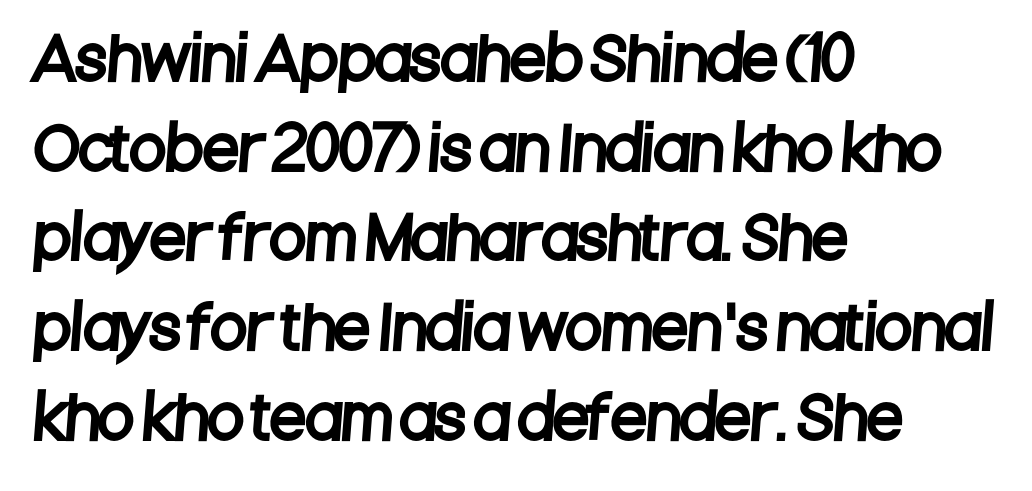
Decoration check: the copy has no underline. This rendering leaves character spacing at its baseline value. A typesetter would call this proportional, since set widths differ per character. This sample uses a sans-serif face. Does the leading feel generous? No, just average. One-word summary of the alignment: left.
